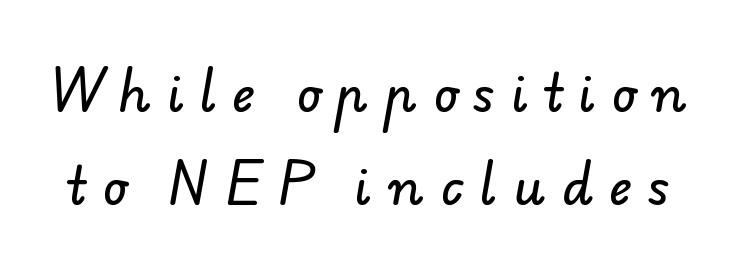
{"serif": "no", "width": "normal", "stroke_contrast": "low", "x_height": "small", "monospaced": "no", "underline": "no", "line_spacing_ratio": 1.86, "letter_spacing": "wide", "letter_spacing_em": 0.33, "glyph_px": 50}
